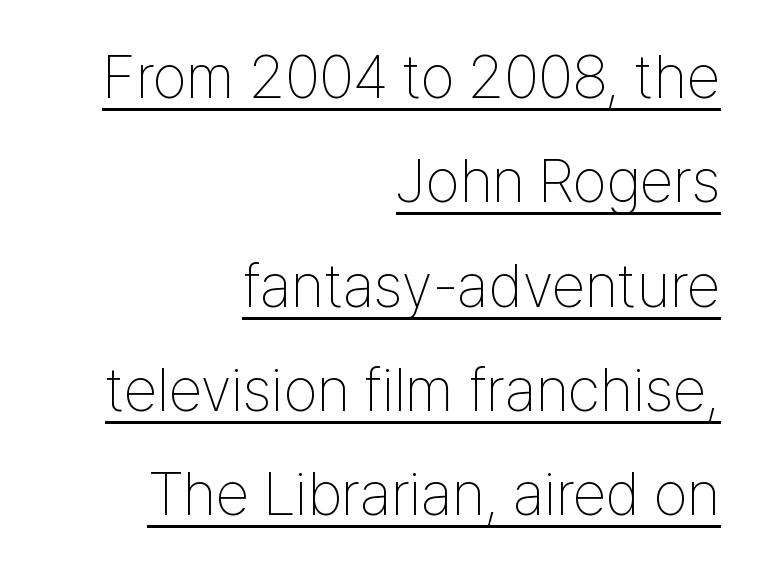
The paragraph has a hard right edge and a soft left edge. Character widths vary here, with narrow letters taking less room than wide ones. The weight tops out at a normal text grade. What stands out about the letter spacing? Nothing — it is the standard amount.
